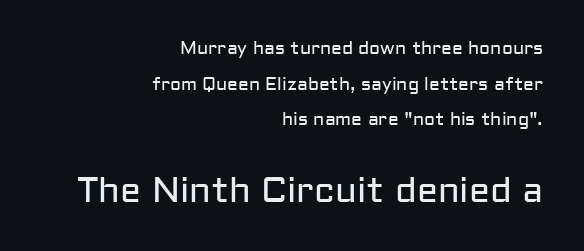
The passage shown is typeset with a sans-serif family. The passage is arranged like a letterhead date or caption credit — flush right. Check the space under the baseline: it is left empty. You can tell it's not italic because the verticals are truly vertical. There is no visible air inserted between adjacent glyphs.
